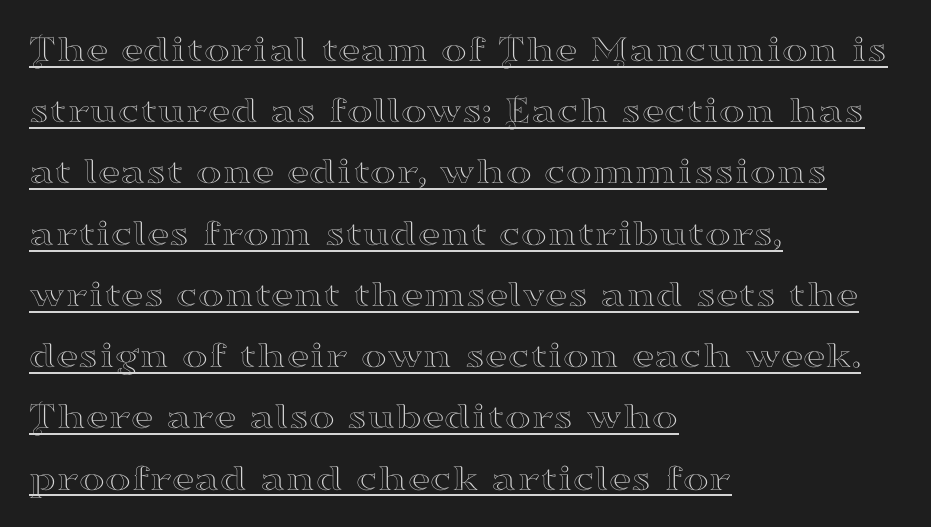
Spacing between characters is what you'd get straight out of the box. The face used here appears with an underline applied. The paragraph has a hard left edge and a soft right edge. How would I describe the line gaps? Plain and ordinary. Serifs: yes, visible at the terminals of the letterforms.
